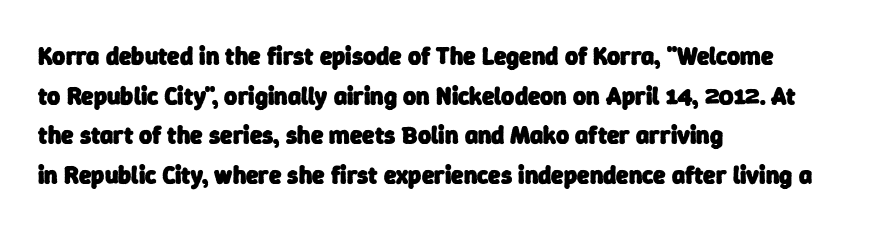
Q: Is the text bold? A: Yes.
Q: Is the text underlined? A: No.
Q: How is the paragraph aligned? A: Left-aligned.
Q: Is the spacing between letters normal or unusually wide? A: Normal.
Q: Is the spacing between lines tight, normal or loose? A: Normal.
